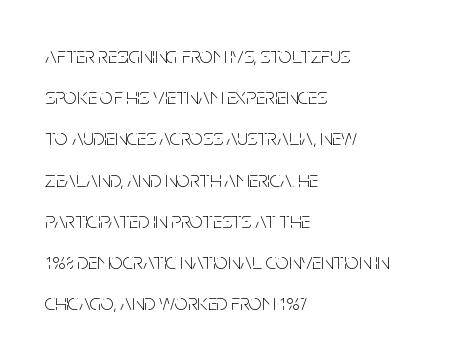
Q: Is the text bold? A: No.
Q: Is the text italic (slanted)? A: No, it is upright.
Q: Is the text underlined? A: No.
Q: How is the paragraph aligned? A: Left-aligned.
Q: Is the spacing between letters normal or unusually wide? A: Normal.
